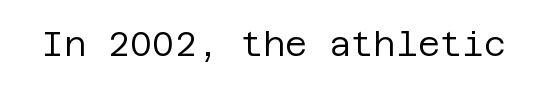
{"serif": "no", "italic": "no", "bold": "no", "weight": "regular", "width": "normal", "stroke_contrast": "low", "x_height": "large", "underline": "no", "letter_spacing": "normal", "letter_spacing_em": 0.0, "glyph_px": 34}
